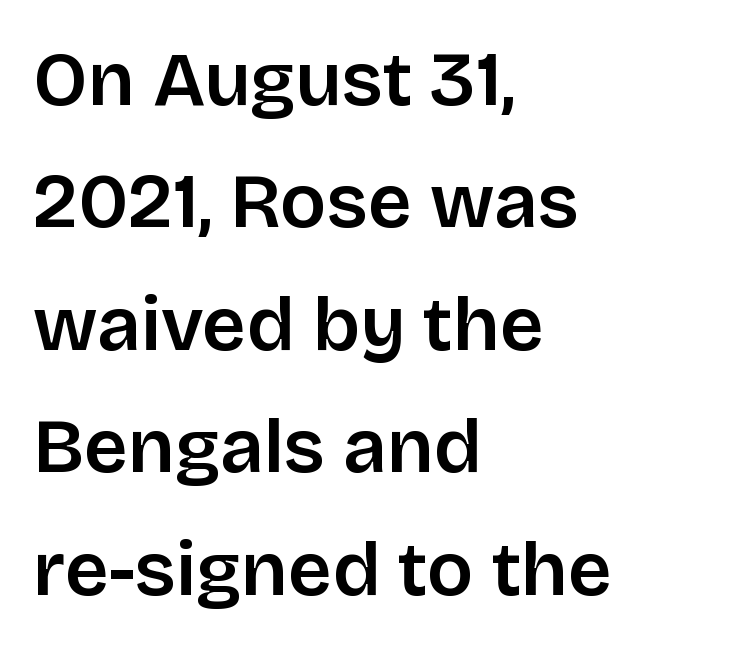
{"serif": "no", "italic": "no", "width": "normal", "stroke_contrast": "low", "x_height": "large", "monospaced": "no", "underline": "no", "align": "left", "line_spacing": "normal", "line_spacing_ratio": 1.59, "letter_spacing": "normal", "letter_spacing_em": 0.0, "glyph_px": 77}
